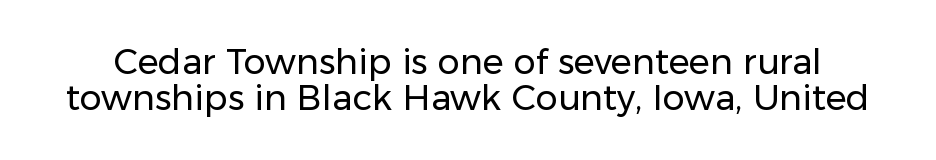
{"serif": "no", "italic": "no", "bold": "no", "weight": "regular", "width": "normal", "stroke_contrast": "low", "x_height": "medium", "monospaced": "no", "underline": "no", "line_spacing": "tight", "line_spacing_ratio": 1.04, "letter_spacing": "normal", "letter_spacing_em": 0.0, "glyph_px": 35}
